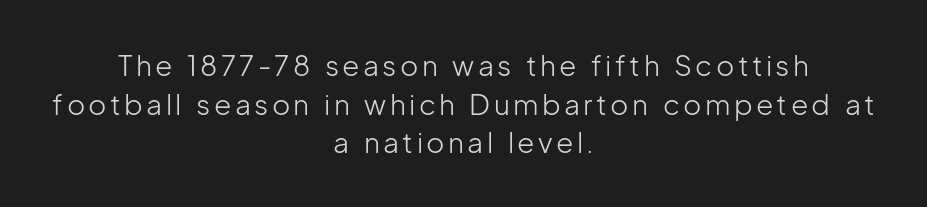
The designer went with a sans here, leaving each stem footless. Evenly set lines give the paragraph a standard silhouette. Do the characters align in a grid? No, the font is proportional. A light-to-regular cut is what we see here.
